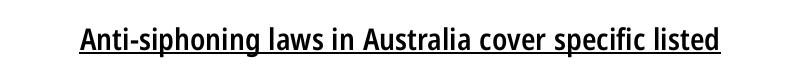
The letters are semibold — heavier than regular but short of a full bold. The rendering uses the underline text-decoration. The font's upright variant was chosen for this text. What kind of face is this? One without serifs — a sans. Each letter keeps its own natural width here, so spacing adapts to shape. Between one letter and the next there's only the usual sliver of space.
